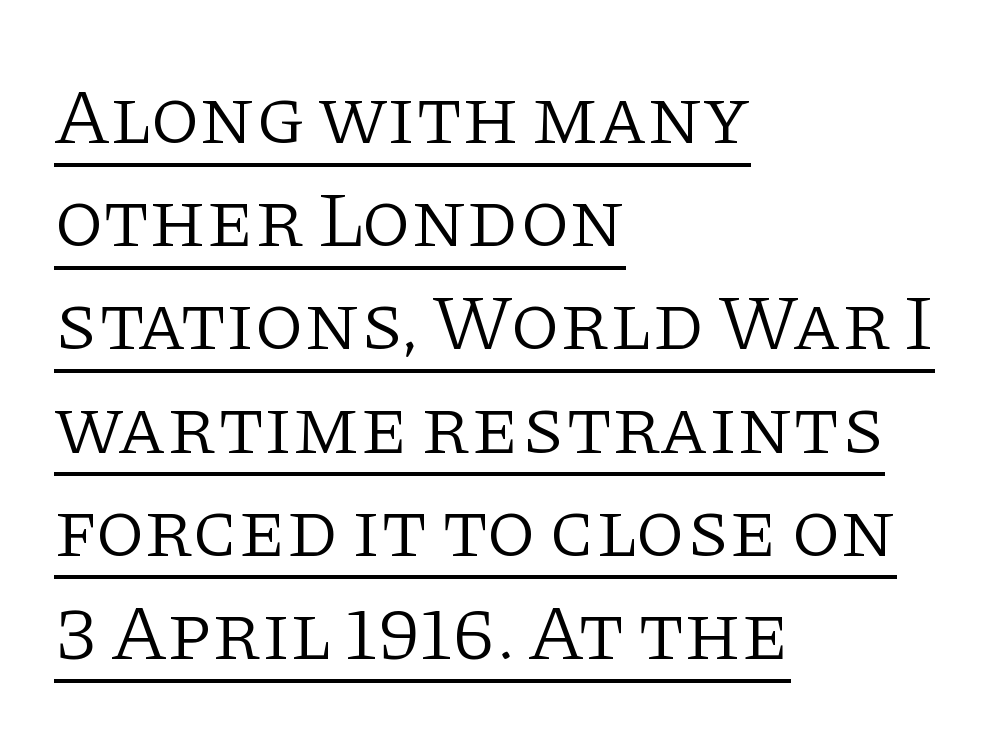
Caption: lettering with a line underneath. The paragraph has a hard left edge and a soft right edge. Whoever set this chose a conventional vertical rhythm. Is the stroke heavy? The answer is a plain regular-or-lighter.
